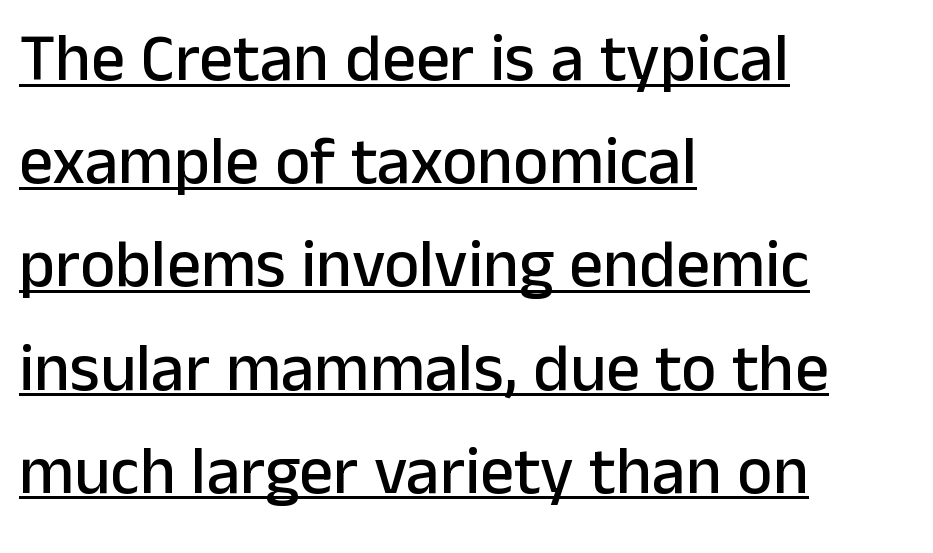
Q: Is the text italic (slanted)? A: No, it is upright.
Q: Is the typeface a serif or a sans-serif typeface? A: Sans-serif.
Q: Is the text underlined? A: Yes.
Q: How is the paragraph aligned? A: Left-aligned.
Q: Is the spacing between letters normal or unusually wide? A: Normal.
Q: Is the spacing between lines tight, normal or loose? A: Normal.
Q: Width (condensed, normal, or wide)? A: Normal.
Q: Stroke contrast? A: Low.
Q: x-height? A: Medium.
Q: Monospaced? A: No.
